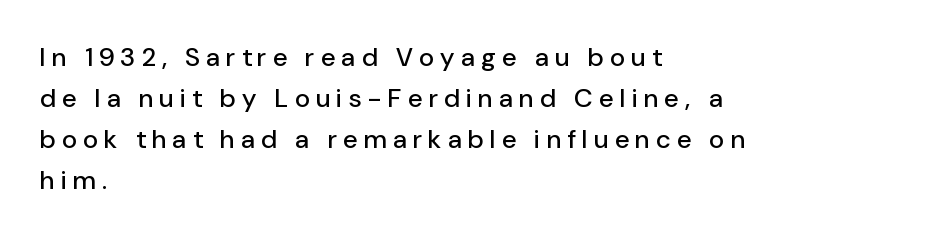
{"italic": "no", "underline": "no", "align": "left", "line_spacing": "normal", "line_spacing_ratio": 1.58, "letter_spacing": "wide", "letter_spacing_em": 0.25, "glyph_px": 26}
